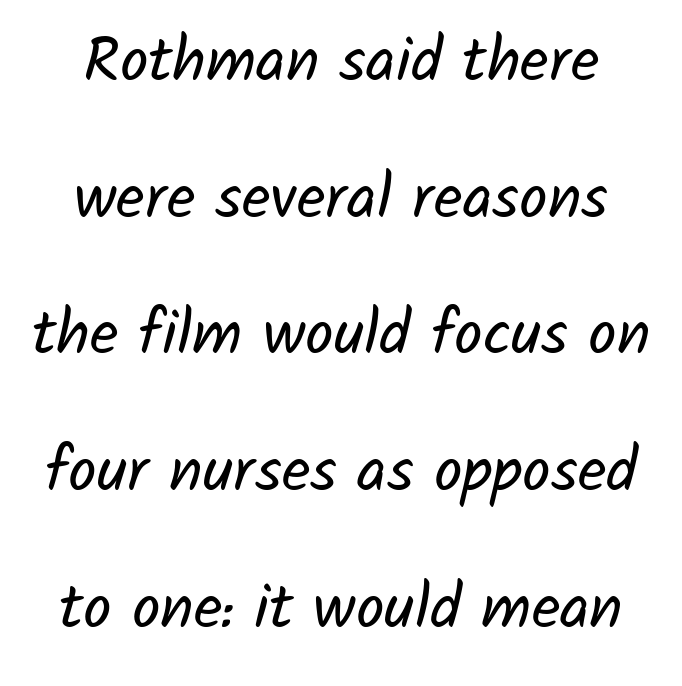
Regarding serifs, this sample does without them. Tracking here is standard; glyphs follow each other at the usual distance. Each letter keeps its own natural width here, so spacing adapts to shape. Successive baselines arrive slowly, with a big drop between each. Check under the words: just untouched page. These glyphs show unthickened strokes, regular width or finer.
